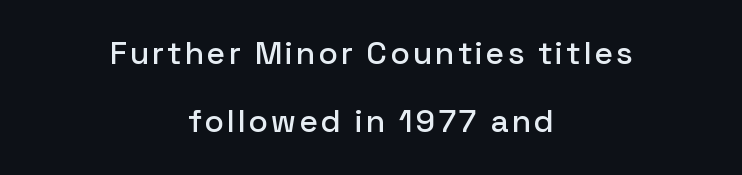
{"serif": "no", "italic": "no", "width": "normal", "stroke_contrast": "low", "x_height": "medium", "monospaced": "no", "underline": "no", "align": "center", "line_spacing": "loose", "line_spacing_ratio": 2.13, "glyph_px": 32}
